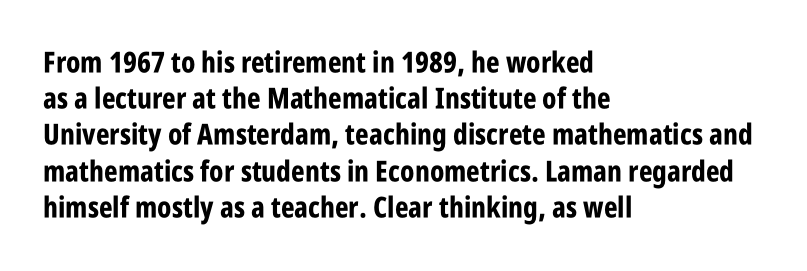
{"serif": "no", "italic": "no", "bold": "yes", "weight": "bold", "width": "condensed", "stroke_contrast": "low", "x_height": "large", "monospaced": "no", "underline": "no", "align": "left", "line_spacing": "normal", "line_spacing_ratio": 1.25, "letter_spacing": "normal", "letter_spacing_em": 0.0, "glyph_px": 29}
